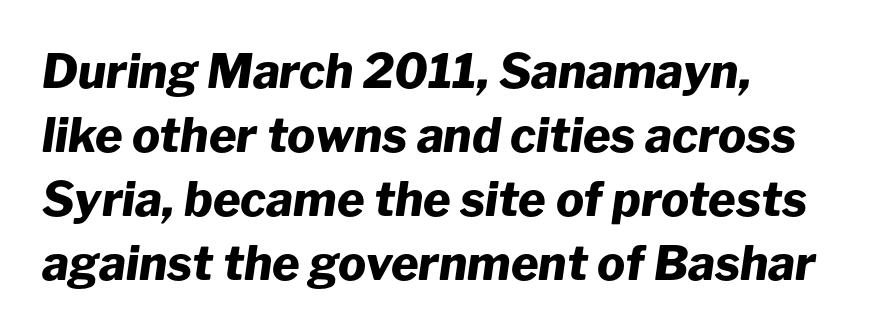
The image shows 47 px heavy type, italic (leaning right); set left-aligned, normal line spacing (1.36x), normal letter spacing, not underlined; low stroke contrast and a medium x-height.
